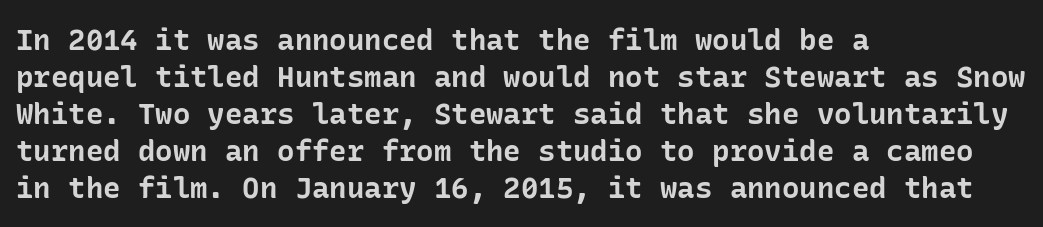
Q: Is the text bold? A: Yes.
Q: Is the text italic (slanted)? A: No, it is upright.
Q: Is the typeface a serif or a sans-serif typeface? A: Sans-serif.
Q: Is the text underlined? A: No.
Q: How is the paragraph aligned? A: Left-aligned.
Q: Is the spacing between letters normal or unusually wide? A: Normal.
Q: Is the spacing between lines tight, normal or loose? A: Normal.
Q: Width (condensed, normal, or wide)? A: Normal.
Q: Stroke contrast? A: Low.
Q: x-height? A: Medium.
